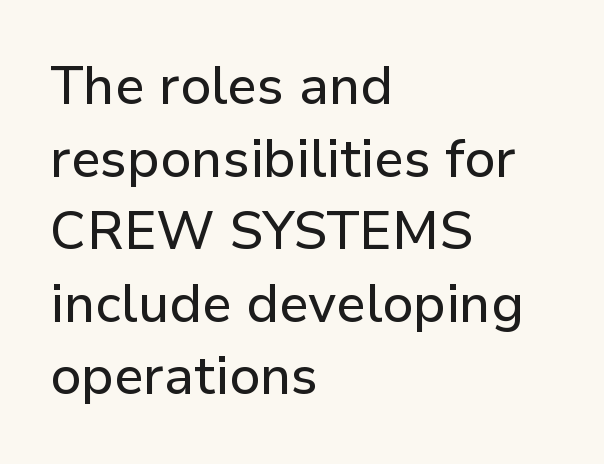
A typesetter would call this proportional, since set widths differ per character. Anything drawn beneath the words? Only blank space. Classification — sans serif. Caption: standard tracking, unaltered. Vertical spacing — default. Short and long lines alike share a common starting point at left.
